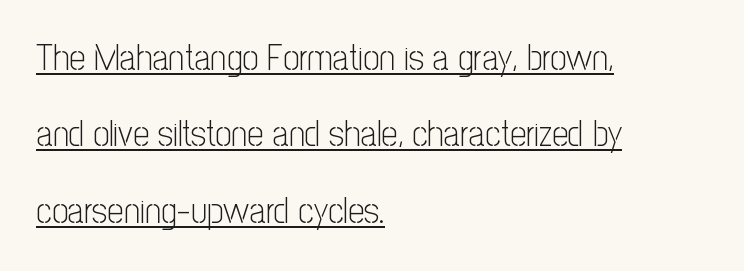
Q: Is the text bold? A: No.
Q: Is the text italic (slanted)? A: No, it is upright.
Q: Is the typeface a serif or a sans-serif typeface? A: Sans-serif.
Q: Is the text underlined? A: Yes.
Q: How is the paragraph aligned? A: Left-aligned.
Q: Is the spacing between letters normal or unusually wide? A: Normal.
Q: Is the spacing between lines tight, normal or loose? A: Loose.
Q: Width (condensed, normal, or wide)? A: Condensed.
Q: Stroke contrast? A: Low.
Q: x-height? A: Medium.
Q: Monospaced? A: No.
